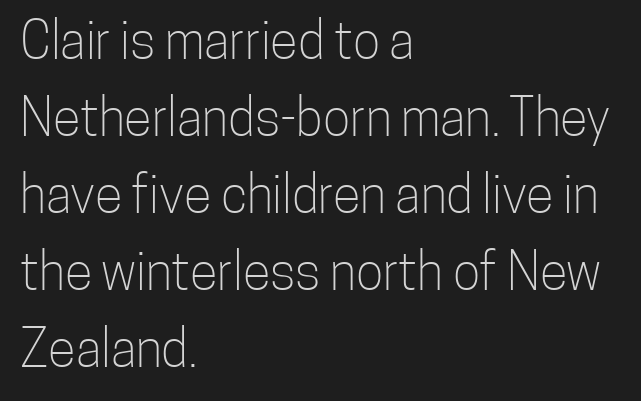
Q: Is the text bold? A: No.
Q: Is the text italic (slanted)? A: No, it is upright.
Q: Is the typeface a serif or a sans-serif typeface? A: Sans-serif.
Q: Is the text underlined? A: No.
Q: How is the paragraph aligned? A: Left-aligned.
Q: Is the spacing between letters normal or unusually wide? A: Normal.
Q: Is the spacing between lines tight, normal or loose? A: Normal.
Q: Width (condensed, normal, or wide)? A: Condensed.
Q: Stroke contrast? A: Low.
Q: x-height? A: Medium.
Q: Monospaced? A: No.
